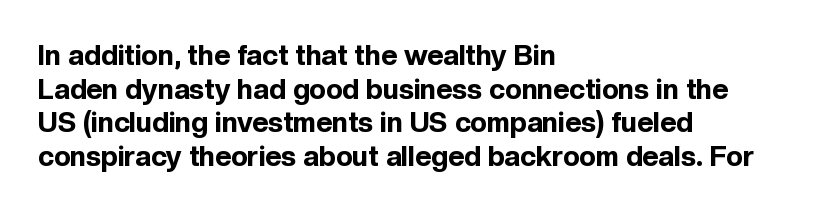
The image shows 28 px bold sans-serif type, upright; set left-aligned, line spacing 1.2x, normal letter spacing, not underlined; a medium x-height.
